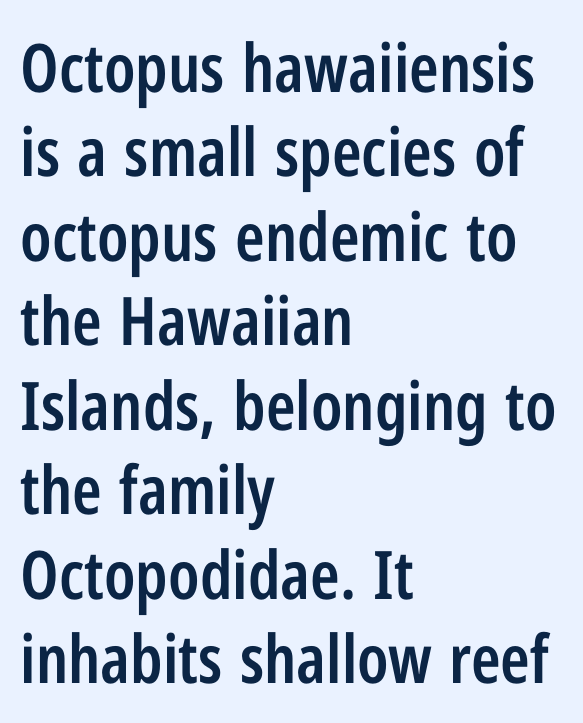
Q: Is the text bold? A: Semi-bold.
Q: Is the text italic (slanted)? A: No, it is upright.
Q: Is the typeface a serif or a sans-serif typeface? A: Sans-serif.
Q: Is the text underlined? A: No.
Q: How is the paragraph aligned? A: Left-aligned.
Q: Is the spacing between letters normal or unusually wide? A: Normal.
Q: Is the spacing between lines tight, normal or loose? A: Normal.
Q: Width (condensed, normal, or wide)? A: Condensed.
Q: Stroke contrast? A: Low.
Q: x-height? A: Medium.
Q: Monospaced? A: No.
